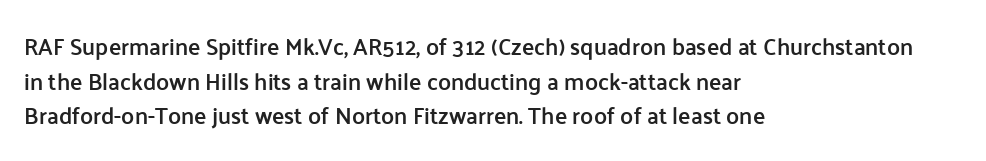
Q: Is the text bold? A: Semi-bold.
Q: Is the text italic (slanted)? A: No, it is upright.
Q: Is the text underlined? A: No.
Q: How is the paragraph aligned? A: Left-aligned.
Q: Is the spacing between letters normal or unusually wide? A: Normal.
Q: Is the spacing between lines tight, normal or loose? A: Normal.
